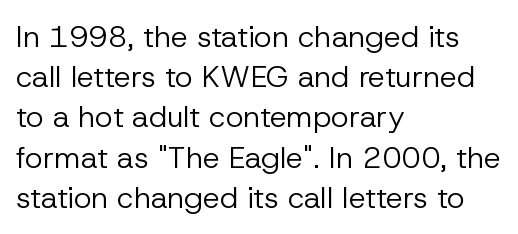
Is the block centered? No — it sits flush against the left margin. Beneath every word, the page is bare. Grotesque or geometric, the face here clearly has no serifs. Look at the tracking — it's just the regular setting, nothing added. Line spacing here is normal. Here the designer chose a conventional face with non-uniform glyph widths.
